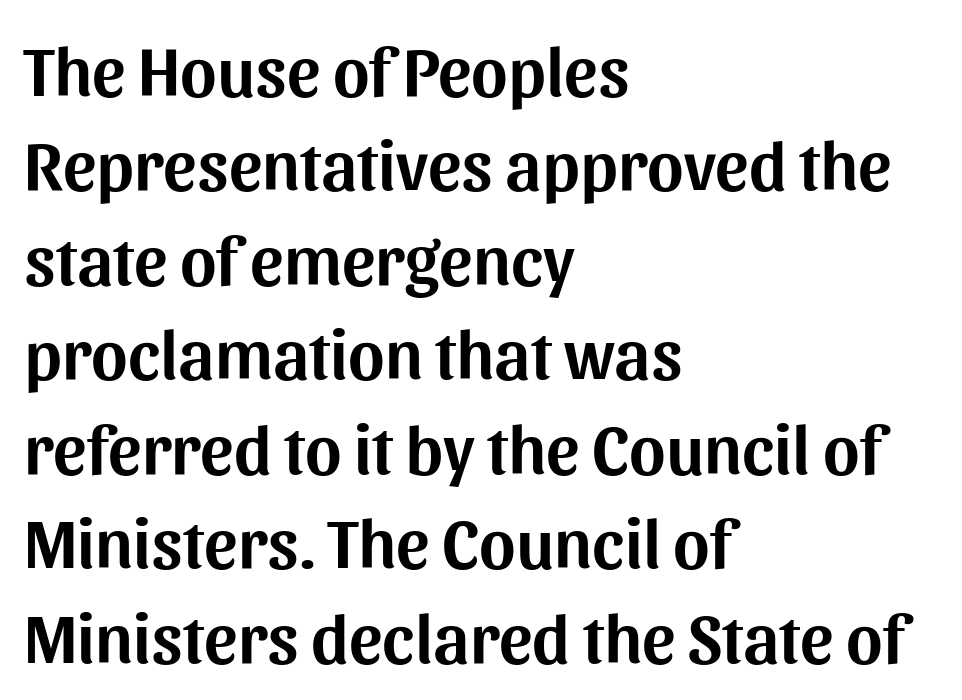
Q: Is the text italic (slanted)? A: No, it is upright.
Q: Is the typeface a serif or a sans-serif typeface? A: Sans-serif.
Q: Is the text underlined? A: No.
Q: How is the paragraph aligned? A: Left-aligned.
Q: Is the spacing between letters normal or unusually wide? A: Normal.
Q: Is the spacing between lines tight, normal or loose? A: Normal.
Q: Width (condensed, normal, or wide)? A: Normal.
Q: Stroke contrast? A: Medium.
Q: x-height? A: Medium.
Q: Monospaced? A: No.
